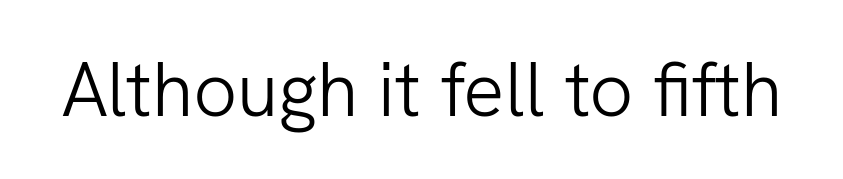
The image shows 77 px light sans-serif type, upright; set normal letter spacing, not underlined; low stroke contrast and a medium x-height.
